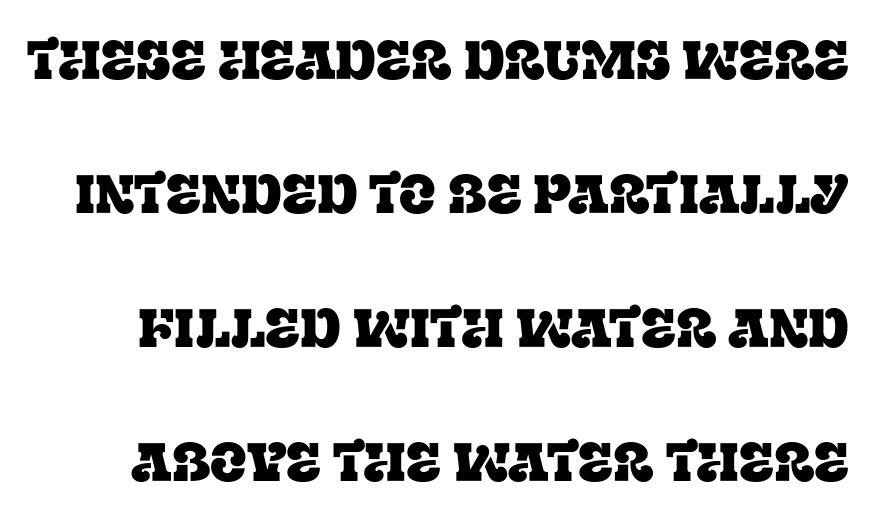
The image shows 54 px serif type, upright; set loose line spacing (2.48x), normal letter spacing, not underlined; low stroke contrast and a large x-height.
